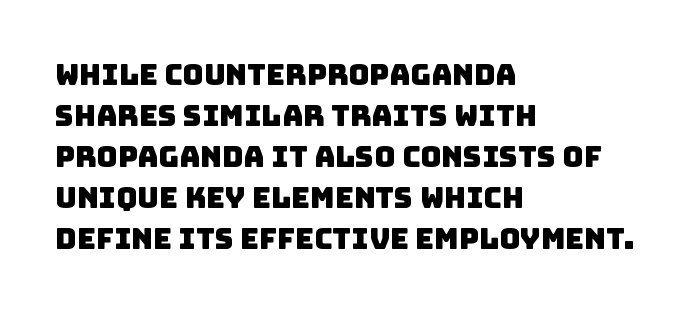
The face used here is proportionally spaced, like ordinary book or web type. The letters sit at their default tracking, neither squeezed nor spread. Letters rest on an invisible, unmarked baseline. Compared with a centered layout, this one pins lines to the left instead. The text was rendered using a sans face with plain stroke endings.
